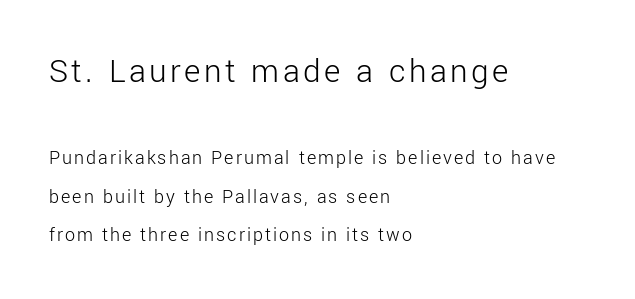
{"serif": "no", "italic": "no", "bold": "no", "weight": "light", "width": "normal", "stroke_contrast": "low", "x_height": "medium", "monospaced": "no", "underline": "no", "align": "left", "line_spacing": "loose", "line_spacing_ratio": 1.94, "larger_block": "first", "size_ratio": 1.75, "glyph_px": 35}
